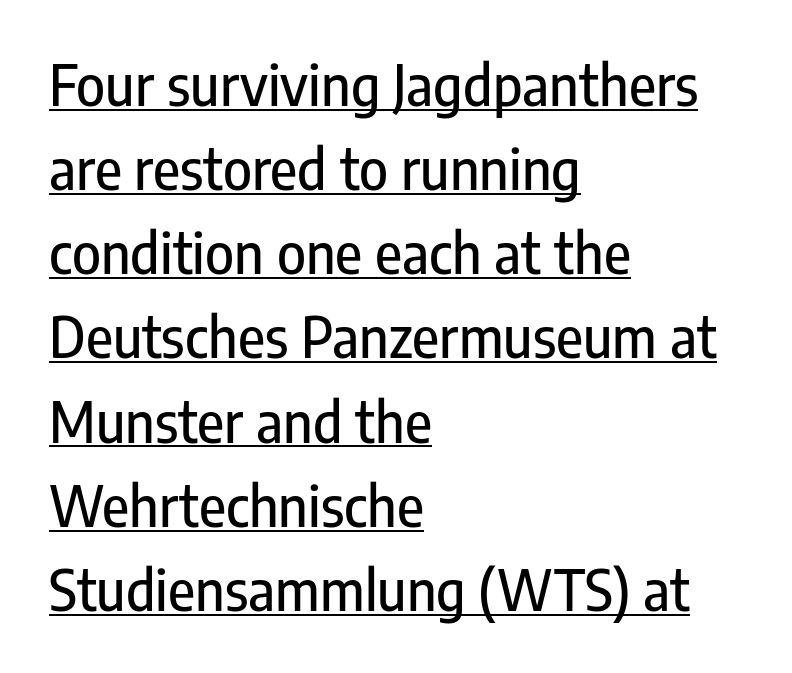
Caption: lettering with a line underneath. Is there any slant? The stems are plumb. A typesetter would call this zero additional tracking. The leading is moderate, giving the passage an even texture. Character widths vary here, with narrow letters taking less room than wide ones.
